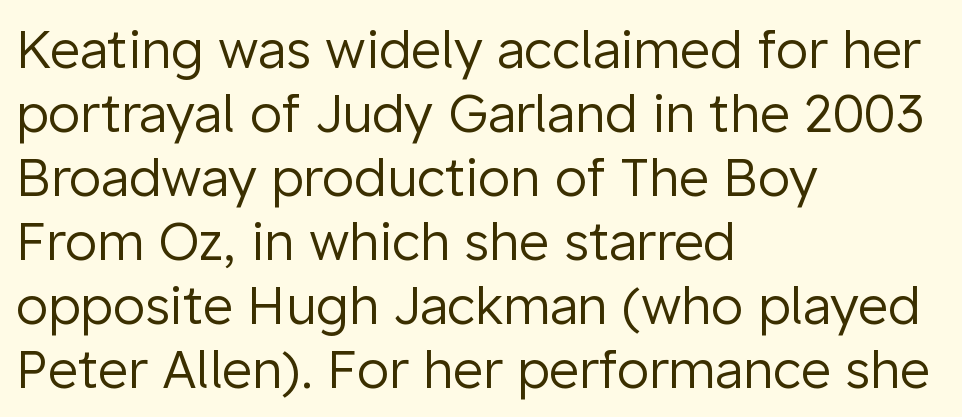
Q: Is the text bold? A: No.
Q: Is the text italic (slanted)? A: No, it is upright.
Q: Is the typeface a serif or a sans-serif typeface? A: Sans-serif.
Q: Is the text underlined? A: No.
Q: How is the paragraph aligned? A: Left-aligned.
Q: Is the spacing between letters normal or unusually wide? A: Normal.
Q: Width (condensed, normal, or wide)? A: Normal.
Q: Stroke contrast? A: Low.
Q: x-height? A: Medium.
Q: Monospaced? A: No.
